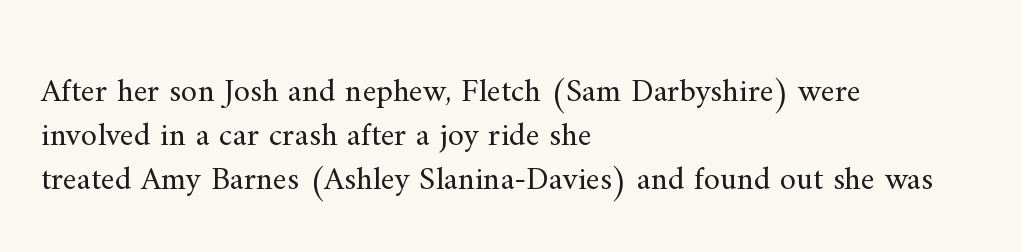
{"serif": "yes", "italic": "no", "bold": "no", "weight": "regular", "width": "normal", "stroke_contrast": "medium", "x_height": "small", "monospaced": "no", "underline": "no", "align": "left", "line_spacing": "normal", "line_spacing_ratio": 1.34, "letter_spacing": "normal", "letter_spacing_em": 0.0, "glyph_px": 33}
